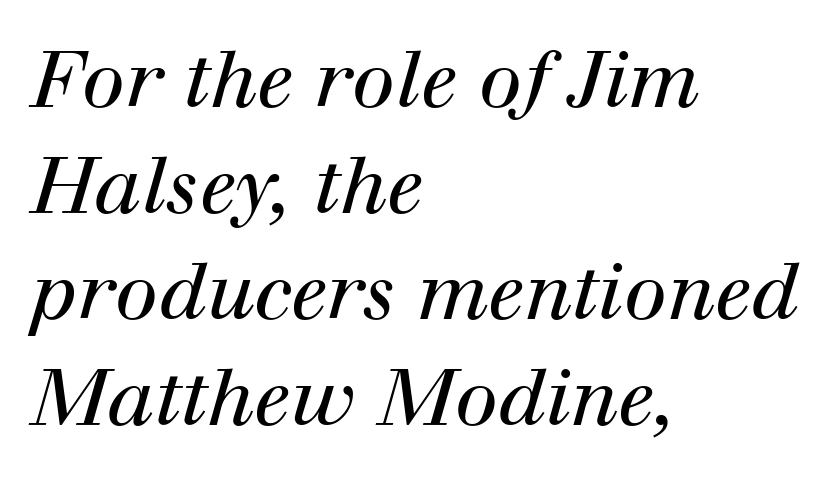
{"serif": "yes", "italic": "yes", "lean": "right", "slant_degrees": 12, "bold": "no", "weight": "regular", "width": "normal", "stroke_contrast": "high", "x_height": "medium", "monospaced": "no", "underline": "no", "align": "left", "line_spacing": "normal", "line_spacing_ratio": 1.36, "letter_spacing": "normal", "letter_spacing_em": 0.0, "glyph_px": 78}
